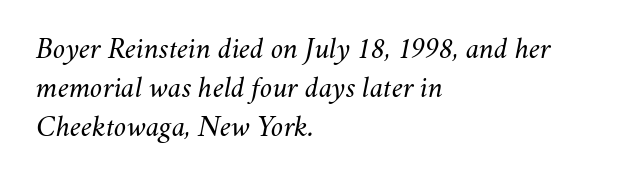
The image shows 30 px regular-weight type, italic (leaning right); set left-aligned, normal line spacing (1.3x), normal letter spacing, not underlined; medium stroke contrast and a small x-height.
